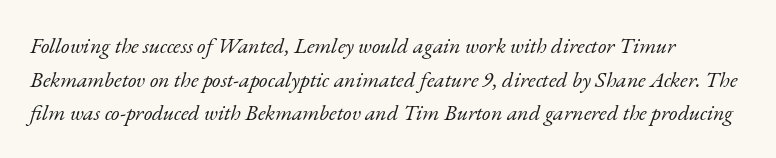
{"italic": "yes", "lean": "right", "slant_degrees": 17, "bold": "no", "underline": "no", "line_spacing": "normal", "line_spacing_ratio": 1.53, "letter_spacing": "normal", "letter_spacing_em": 0.0, "glyph_px": 22}
